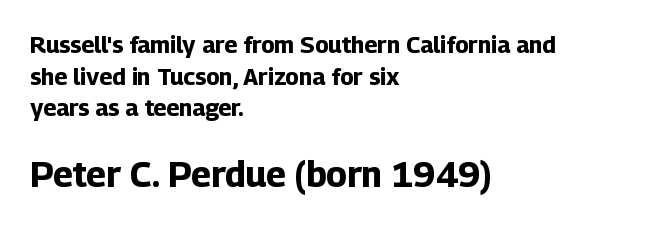
{"serif": "no", "italic": "no", "bold": "yes", "weight": "bold", "width": "normal", "stroke_contrast": "low", "x_height": "medium", "monospaced": "no", "underline": "no", "align": "left", "line_spacing": "normal", "line_spacing_ratio": 1.38, "letter_spacing": "normal", "letter_spacing_em": 0.0, "larger_block": "second", "size_ratio": 1.52, "glyph_px": 35}
